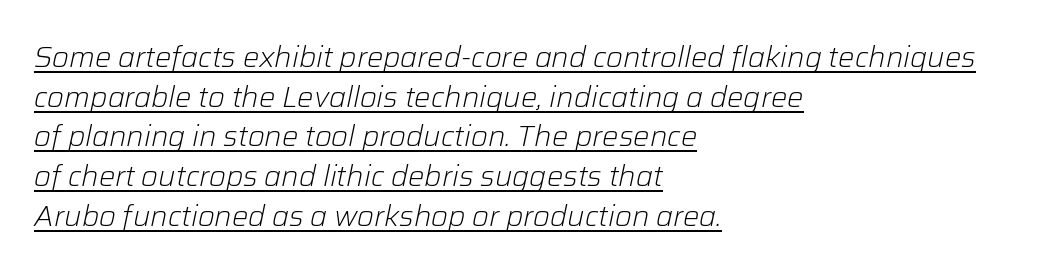
Q: Is the text bold? A: No.
Q: Is the text italic (slanted)? A: Yes, it leans right by about 12 degrees.
Q: Is the text underlined? A: Yes.
Q: How is the paragraph aligned? A: Left-aligned.
Q: Is the spacing between letters normal or unusually wide? A: Normal.
Q: Is the spacing between lines tight, normal or loose? A: Normal.
Q: Width (condensed, normal, or wide)? A: Normal.
Q: Stroke contrast? A: Low.
Q: x-height? A: Medium.
Q: Monospaced? A: No.
